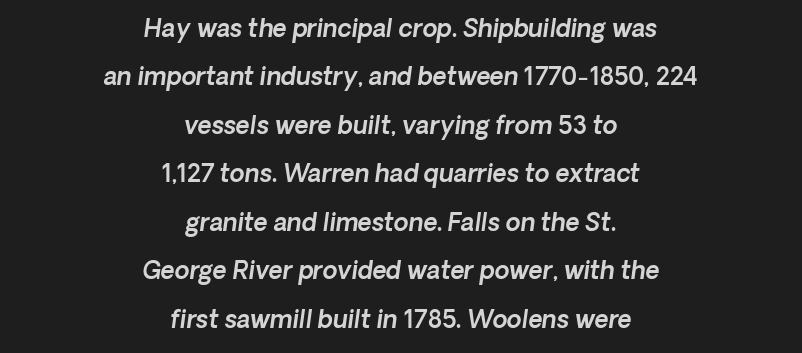
{"italic": "yes", "lean": "right", "slant_degrees": 8, "underline": "no", "align": "center", "line_spacing": "loose", "line_spacing_ratio": 2.02, "letter_spacing": "normal", "letter_spacing_em": 0.0, "glyph_px": 24}
